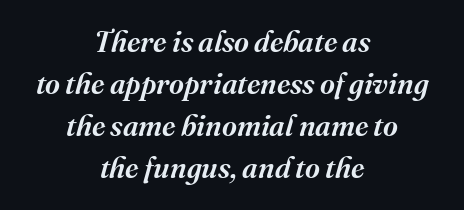
{"serif": "yes", "italic": "yes", "lean": "right", "slant_degrees": 16, "width": "normal", "stroke_contrast": "medium", "x_height": "medium", "monospaced": "no", "underline": "no", "align": "center", "line_spacing": "normal", "line_spacing_ratio": 1.45, "letter_spacing": "normal", "letter_spacing_em": 0.0, "glyph_px": 29}
